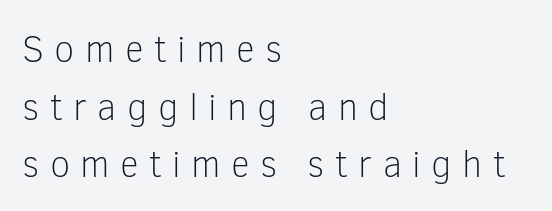
The image shows 37 px light sans-serif type, upright; set left-aligned, normal line spacing (1.56x), unusually wide letter spacing (+0.28 em), not underlined; low stroke contrast and a medium x-height.
